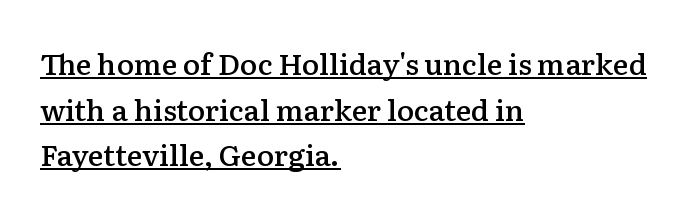
Does the type have serifs? Yes, each stem ends in a small foot. Each letter keeps its own natural width here, so spacing adapts to shape. Upright lettering throughout. This rendering leaves character spacing at its baseline value. What decoration does the sample have? An underline.
